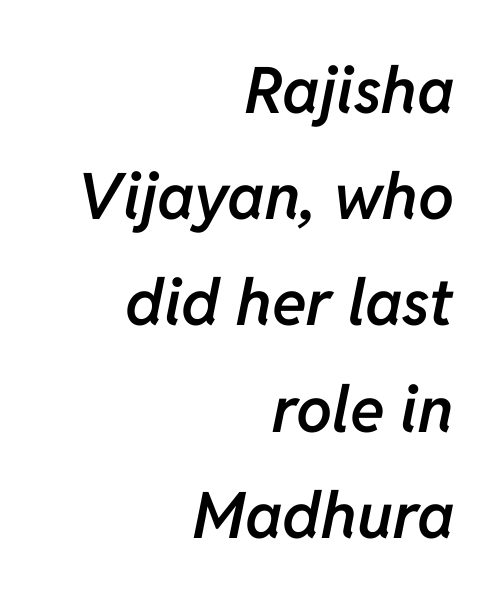
The image shows 64 px semibold type, italic (leaning right); set right-aligned, normal line spacing (1.66x), normal letter spacing, not underlined; low stroke contrast and a medium x-height.
